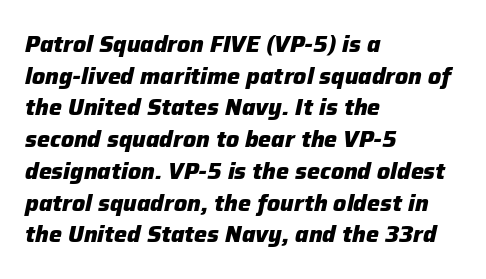
{"italic": "yes", "lean": "right", "slant_degrees": 12, "bold": "yes", "underline": "no", "align": "left", "line_spacing": "normal", "line_spacing_ratio": 1.38, "letter_spacing": "normal", "letter_spacing_em": 0.0, "glyph_px": 23}
